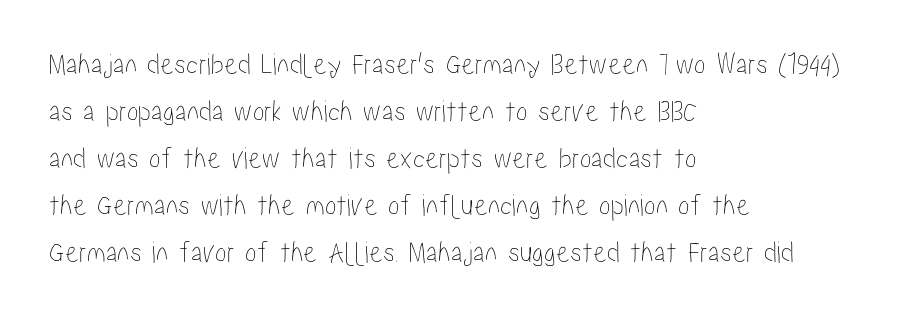
{"italic": "no", "width": "condensed", "stroke_contrast": "low", "x_height": "medium", "monospaced": "no", "underline": "no", "align": "left", "line_spacing": "normal", "line_spacing_ratio": 1.52, "letter_spacing": "normal", "letter_spacing_em": 0.0, "glyph_px": 31}
